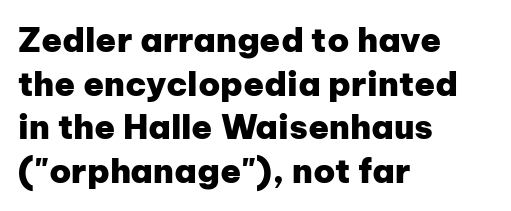
The image shows 34 px heavy sans-serif type, upright; set left-aligned, normal line spacing (1.28x), normal letter spacing, not underlined; low stroke contrast and a medium x-height.
